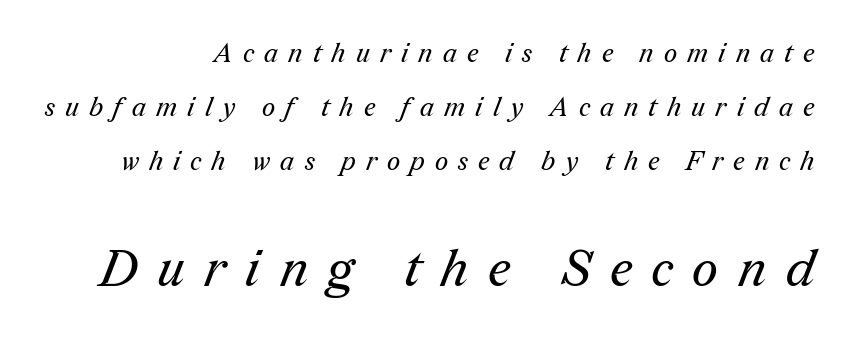
Q: Is the text bold? A: No.
Q: Is the typeface a serif or a sans-serif typeface? A: Serif.
Q: Is the text underlined? A: No.
Q: Is the spacing between letters normal or unusually wide? A: Unusually wide.
Q: Is the spacing between lines tight, normal or loose? A: Loose.
Q: Which block of text is set in a larger size, the first (top) or the second (bottom)? A: The second (bottom) one.
Q: Width (condensed, normal, or wide)? A: Normal.
Q: Stroke contrast? A: Medium.
Q: x-height? A: Medium.
Q: Monospaced? A: No.
